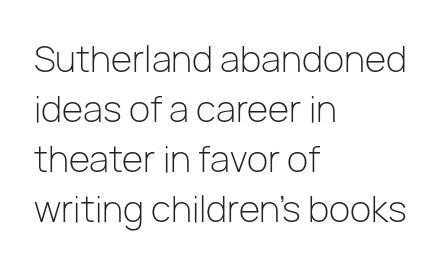
Reading down the block, your eye returns to a fixed left position each line. The typeface chosen for these lines omits serifs. Is the letter spacing exaggerated? No — it looks like the ordinary default. Glance below the letters and you will spot only blank space.
